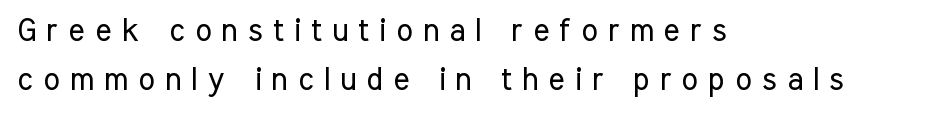
You could only call the tracking loose — the letters float apart. The face used here is proportionally spaced, like ordinary book or web type. The characters are drawn with everyday or finer stroke widths. This sample keeps an unexceptional amount of space between lines. The glyphs are unaccompanied by any horizontal stroke below them.
